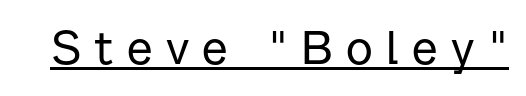
{"serif": "no", "italic": "no", "width": "normal", "stroke_contrast": "low", "x_height": "medium", "monospaced": "no", "underline": "yes", "letter_spacing": "wide", "letter_spacing_em": 0.28, "glyph_px": 47}
